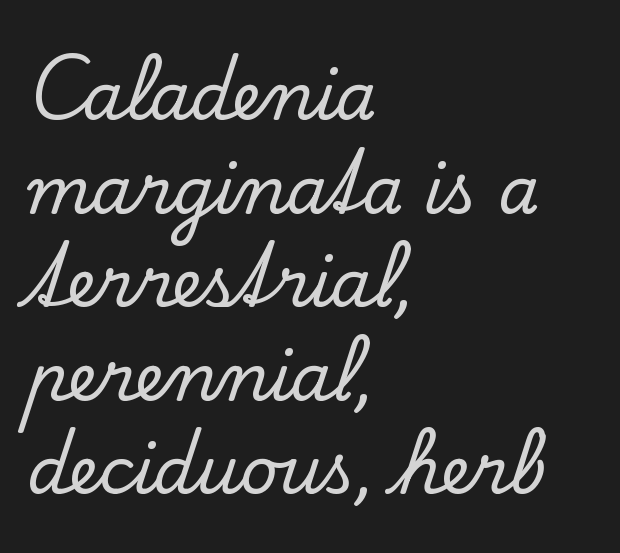
The image shows 65 px serif type; set left-aligned, normal line spacing (1.44x), normal letter spacing, not underlined; low stroke contrast and a small x-height.
